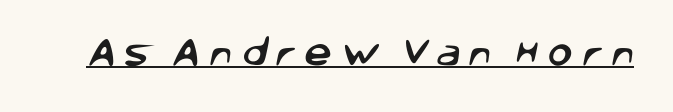
The image shows 31 px sans-serif type; set unusually wide letter spacing (+0.25 em), underlined; low stroke contrast and a large x-height.
